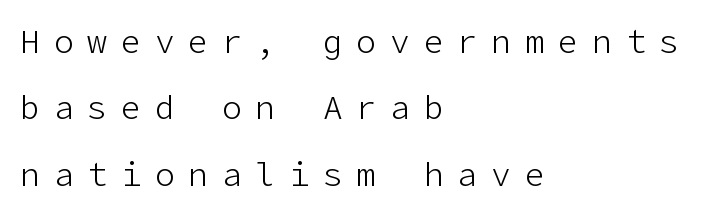
Heaviness? Minimal to ordinary, like unemphasized prose. The lettering holds an erect, upright posture throughout. Descenders are the only things crossing below the line. You can tell from the bare stems that sans-serif type was used.
